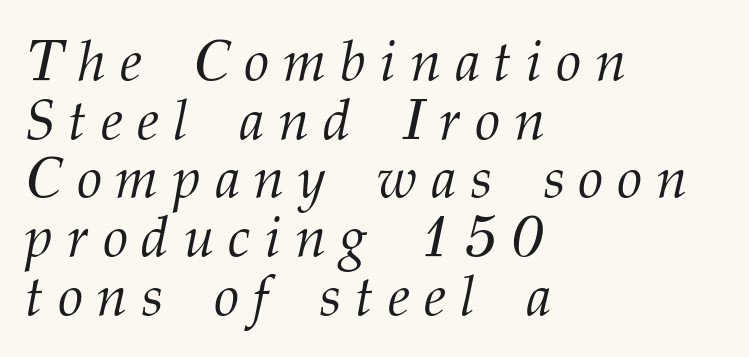
{"serif": "yes", "italic": "yes", "lean": "right", "slant_degrees": 12, "bold": "no", "weight": "light", "width": "normal", "stroke_contrast": "medium", "x_height": "medium", "monospaced": "no", "underline": "no", "align": "left", "line_spacing": "tight", "line_spacing_ratio": 1.03, "letter_spacing": "wide", "letter_spacing_em": 0.25, "glyph_px": 57}
